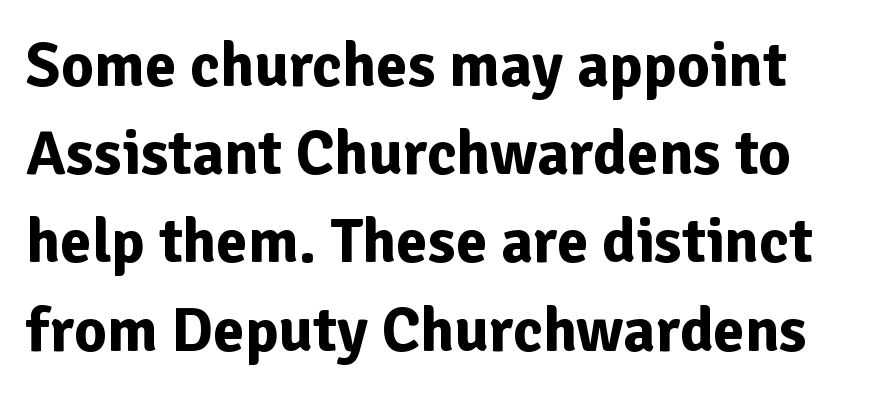
Q: Is the text bold? A: Yes.
Q: Is the text italic (slanted)? A: No, it is upright.
Q: Is the typeface a serif or a sans-serif typeface? A: Sans-serif.
Q: Is the text underlined? A: No.
Q: Is the spacing between letters normal or unusually wide? A: Normal.
Q: Is the spacing between lines tight, normal or loose? A: Normal.
Q: Width (condensed, normal, or wide)? A: Normal.
Q: Stroke contrast? A: Low.
Q: x-height? A: Medium.
Q: Monospaced? A: No.
